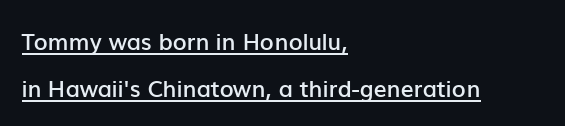
The typesetter chose a ragged-right arrangement here. Reading down the column, the eye jumps a long way to each next line. Look at the stroke-to-counter ratio: somewhat heavy, a semibold. Upright lettering throughout.
